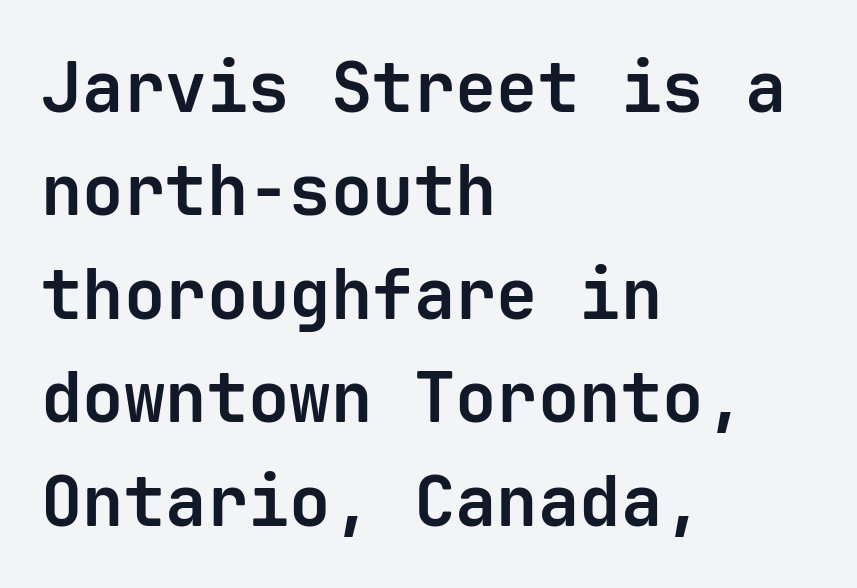
The tracking reads as untouched default to a designer's eye. Quick note: interline space is typical. The space beneath each line is pristine and unruled. Vertical strokes here are truly vertical. In terms of weight, the rendering is a true, heavy bold.
